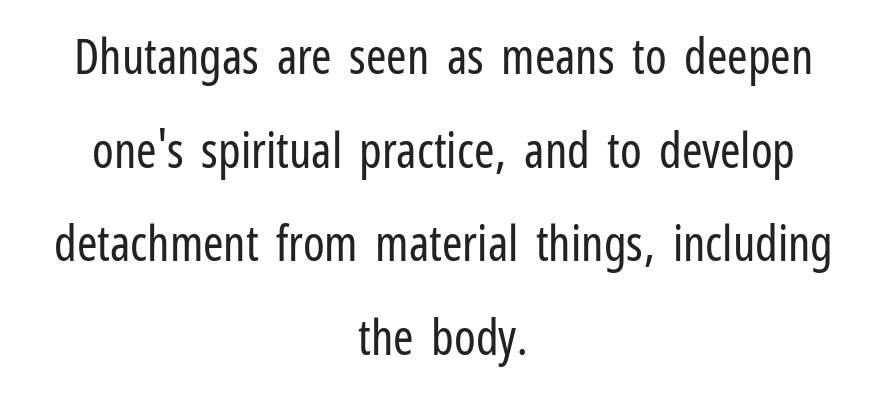
Q: Is the text bold? A: No.
Q: Is the text italic (slanted)? A: No, it is upright.
Q: Is the typeface a serif or a sans-serif typeface? A: Sans-serif.
Q: Is the text underlined? A: No.
Q: How is the paragraph aligned? A: Centered.
Q: Is the spacing between letters normal or unusually wide? A: Normal.
Q: Is the spacing between lines tight, normal or loose? A: Loose.
Q: Width (condensed, normal, or wide)? A: Condensed.
Q: Stroke contrast? A: Low.
Q: x-height? A: Medium.
Q: Monospaced? A: No.
